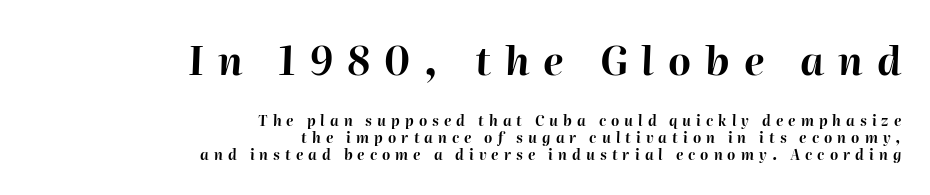
{"italic": "yes", "lean": "right", "slant_degrees": 2, "bold": "yes", "weight": "bold", "width": "normal", "stroke_contrast": "high", "x_height": "medium", "monospaced": "no", "underline": "no", "align": "right", "line_spacing_ratio": 1.24, "letter_spacing": "wide", "letter_spacing_em": 0.36, "larger_block": "first", "size_ratio": 2.79, "glyph_px": 39}
